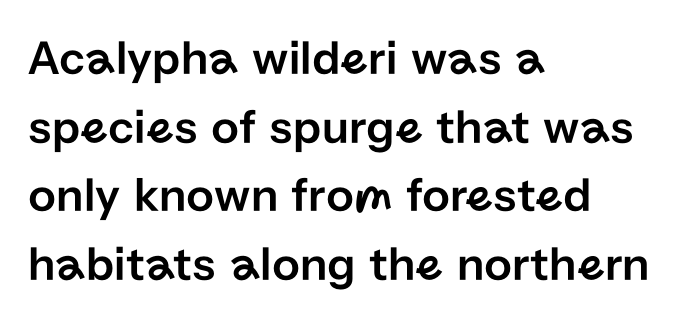
{"serif": "no", "italic": "no", "width": "normal", "stroke_contrast": "low", "x_height": "medium", "monospaced": "no", "underline": "no", "align": "left", "line_spacing": "normal", "line_spacing_ratio": 1.4, "letter_spacing": "normal", "letter_spacing_em": 0.0, "glyph_px": 49}
